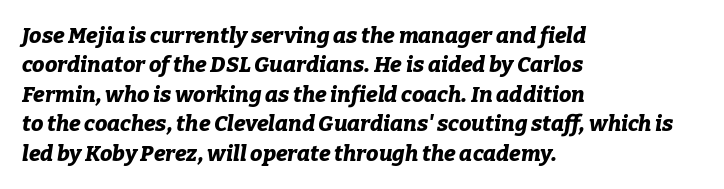
{"italic": "yes", "lean": "right", "slant_degrees": 9, "bold": "yes", "underline": "no", "align": "left", "line_spacing": "normal", "line_spacing_ratio": 1.34, "letter_spacing": "normal", "letter_spacing_em": 0.0, "glyph_px": 22}
